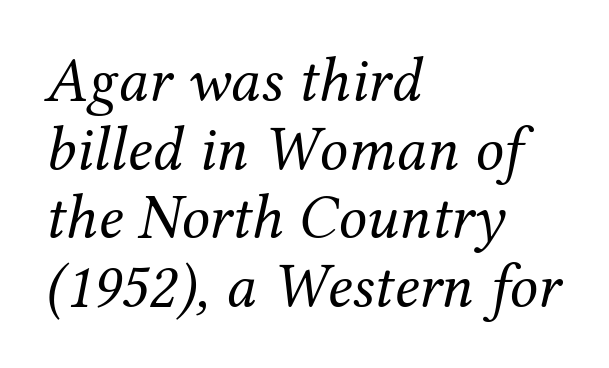
The image shows 63 px regular-weight serif type, italic (leaning right); set left-aligned, tight line spacing (1.09x), normal letter spacing, not underlined; medium stroke contrast and a medium x-height.
